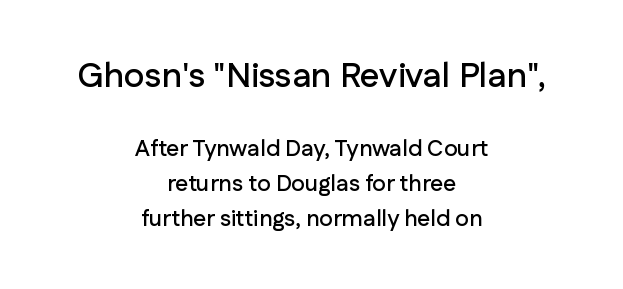
Character widths vary here, with narrow letters taking less room than wide ones. The type family on display is of the sans-serif kind. Underlining? Definitely not there. This rendering uses center alignment, leaving both contours irregular but symmetric. Each word holds together tightly as a unit, with standard inter-letter gaps.
